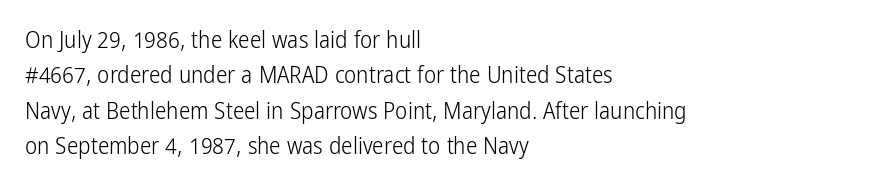
Q: Is the text bold? A: No.
Q: Is the text italic (slanted)? A: No, it is upright.
Q: Is the text underlined? A: No.
Q: How is the paragraph aligned? A: Left-aligned.
Q: Is the spacing between letters normal or unusually wide? A: Normal.
Q: Is the spacing between lines tight, normal or loose? A: Normal.
